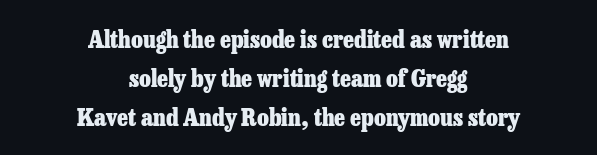
The image shows 24 px bold type, upright; set centered, normal line spacing (1.62x), normal letter spacing, not underlined.
